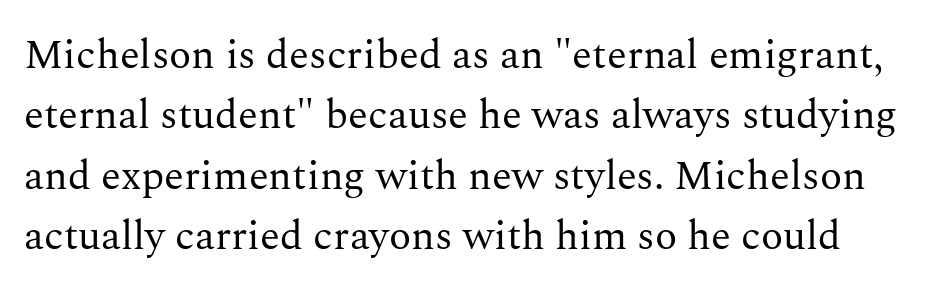
Q: Is the text bold? A: No.
Q: Is the text italic (slanted)? A: No, it is upright.
Q: Is the typeface a serif or a sans-serif typeface? A: Serif.
Q: Is the text underlined? A: No.
Q: Is the spacing between letters normal or unusually wide? A: Normal.
Q: Is the spacing between lines tight, normal or loose? A: Normal.
Q: Width (condensed, normal, or wide)? A: Normal.
Q: Stroke contrast? A: Medium.
Q: x-height? A: Medium.
Q: Monospaced? A: No.
